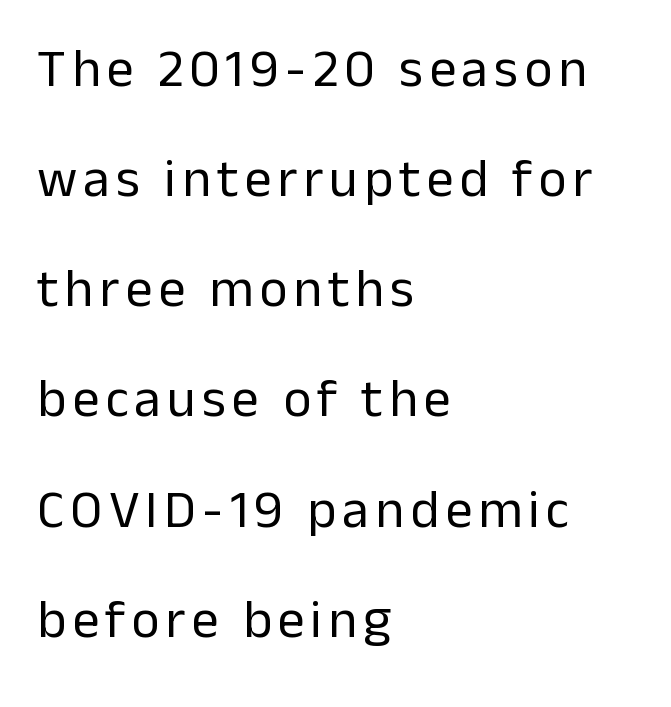
Teacher's note: observe the even left margin — that is flush-left alignment. This sample trades compactness for vertical openness between lines. Stems and bowls with no extra thickness — not bold. The string is rendered with underlining switched off.
